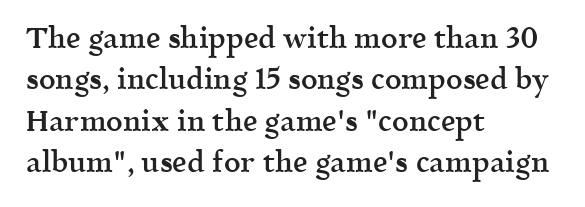
The image shows 29 px semibold serif type, upright; set left-aligned, normal line spacing (1.43x), normal letter spacing, not underlined; a medium x-height.
